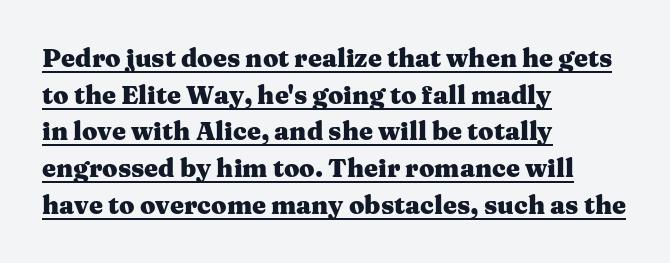
Caption: lettering with a line underneath. Alignment: flush left. In terms of leading, this rendering sits right in the middle. Students, note that the glyphs here touch the page at normal intervals. You'd pick this weight for a headline — it's a proper bold.
